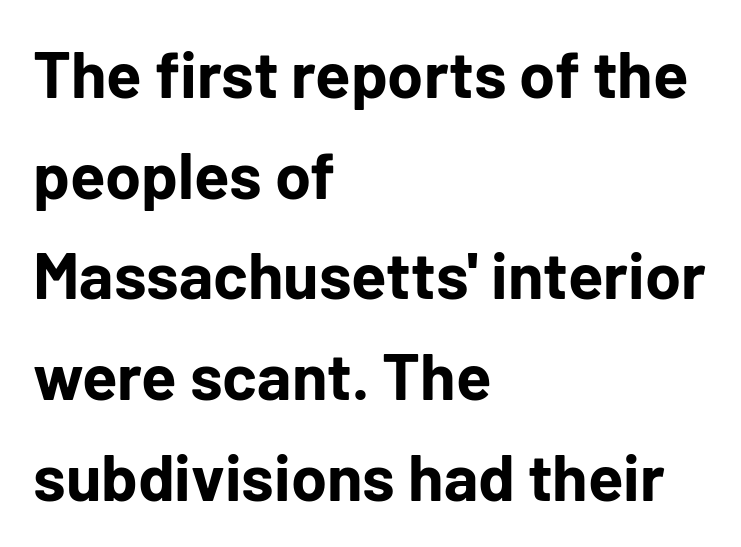
Q: Is the text bold? A: Yes.
Q: Is the text italic (slanted)? A: No, it is upright.
Q: Is the typeface a serif or a sans-serif typeface? A: Sans-serif.
Q: Is the text underlined? A: No.
Q: How is the paragraph aligned? A: Left-aligned.
Q: Is the spacing between letters normal or unusually wide? A: Normal.
Q: Is the spacing between lines tight, normal or loose? A: Normal.
Q: Width (condensed, normal, or wide)? A: Normal.
Q: Stroke contrast? A: Low.
Q: x-height? A: Medium.
Q: Monospaced? A: No.
